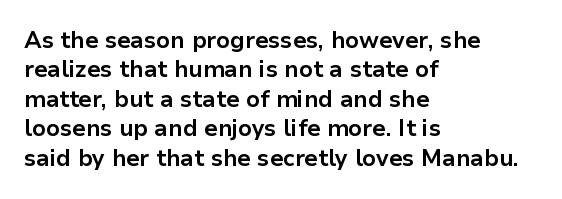
The image shows 23 px bold type, upright; set left-aligned, normal line spacing (1.28x), normal letter spacing, not underlined.
